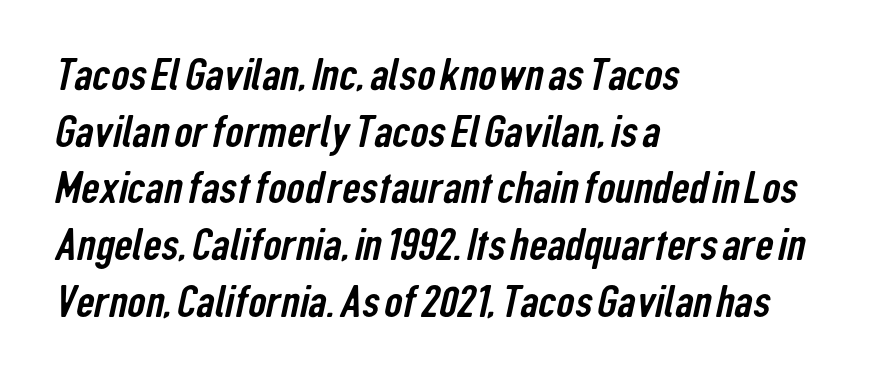
Leading matches the norm, producing a regular column. Typeset ragged right — the left edge is the straight one. This sample uses plain, unmodified letter spacing. Looks like regular typesetting: each glyph gets only the width it needs. Honestly, there is no underline to notice here at all.
